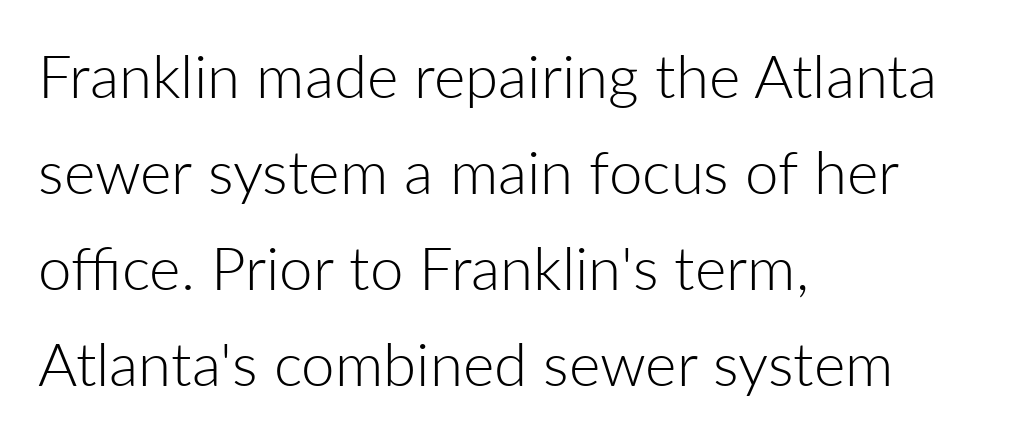
The image shows 60 px light sans-serif type, upright; set left-aligned, normal line spacing (1.6x), normal letter spacing, not underlined; low stroke contrast and a medium x-height.
